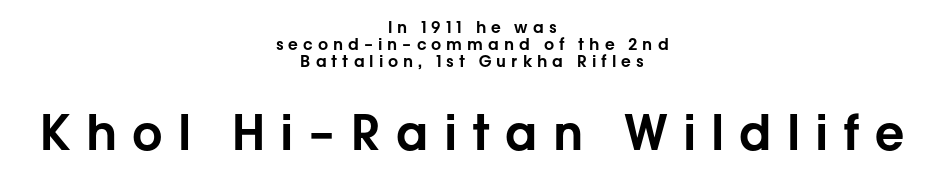
Do the letters lean? They stand straight. Is this a fixed-width face? No — the glyphs have proportional, varying widths. The text was rendered using a sans face with plain stroke endings. How would I describe the line gaps? Narrow and economical. What stands out about the letter spacing? Its width — letters are far apart. This layout puts the modest block above and the oversized block below.
